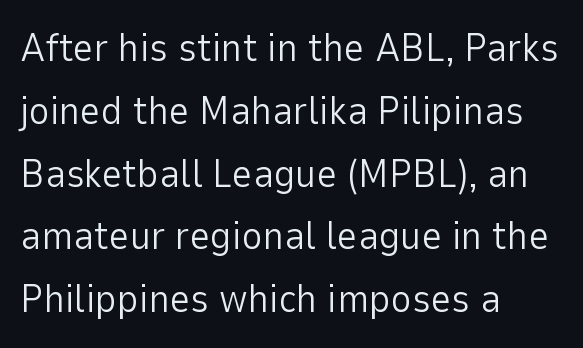
Q: Is the text bold? A: No.
Q: Is the text italic (slanted)? A: No, it is upright.
Q: Is the typeface a serif or a sans-serif typeface? A: Sans-serif.
Q: Is the text underlined? A: No.
Q: How is the paragraph aligned? A: Left-aligned.
Q: Is the spacing between letters normal or unusually wide? A: Normal.
Q: Is the spacing between lines tight, normal or loose? A: Normal.
Q: Width (condensed, normal, or wide)? A: Normal.
Q: Stroke contrast? A: Low.
Q: x-height? A: Medium.
Q: Monospaced? A: No.
